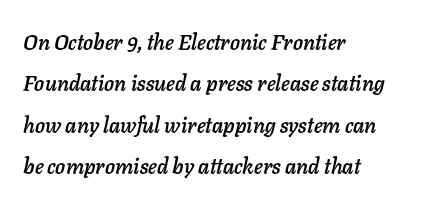
Observe the lean: these are italic letterforms. The letterforms sit shoulder to shoulder at normal distance. These lines stand farther apart than default settings would place them. The paragraph has a hard left edge and a soft right edge.
